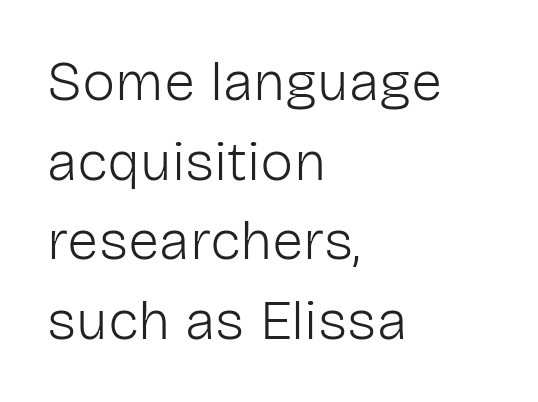
Every stem runs plumb, perpendicular to the baseline. Counters stay open thanks to moderate or lighter strokes. Line beginnings align vertically; line endings do not. The passage shown is typed in a proportional face where columns would drift. Baseline-to-baseline distance is the conventional proportion of letter height.
